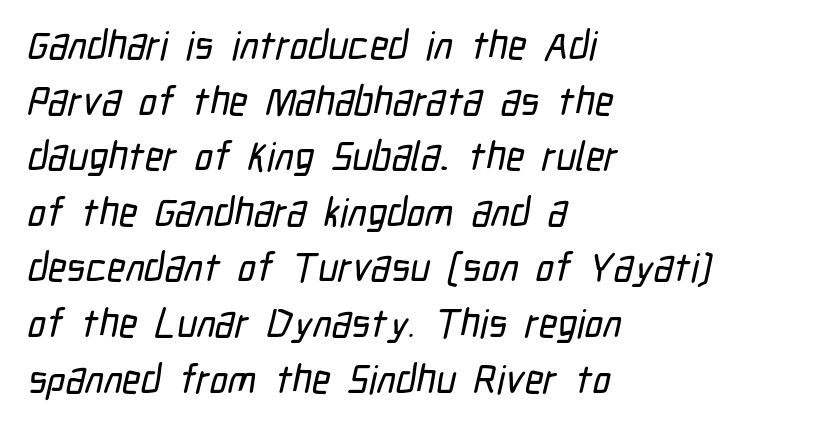
The image shows 40 px condensed sans-serif type; set left-aligned, normal line spacing (1.39x), normal letter spacing, not underlined; low stroke contrast and a medium x-height.
